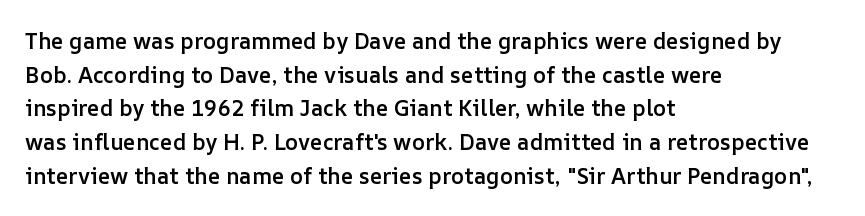
Every character sits straight up, as roman type does. Does extra space separate the letters? No, they use regular spacing. A somewhat darkened texture: the type is semibold rather than bold. A typesetter would call this leading conventional body-copy spacing.
